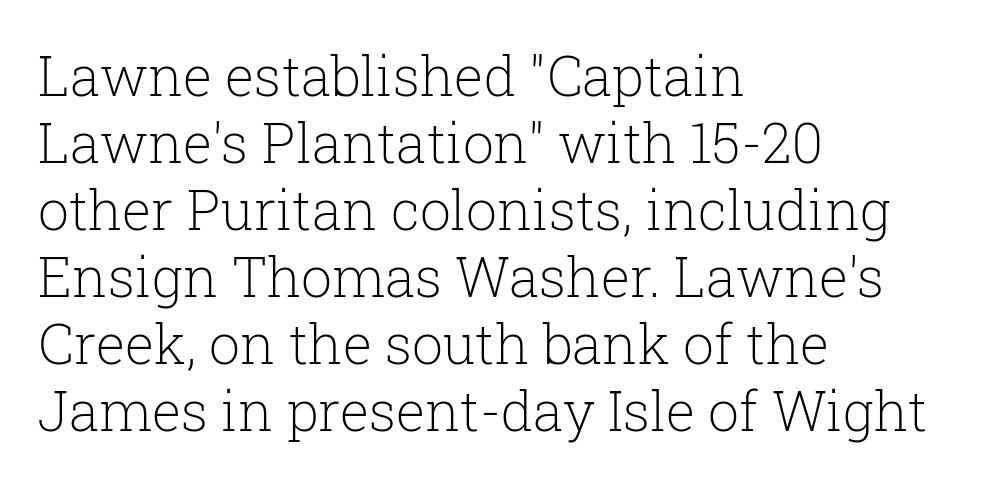
Q: Is the text bold? A: No.
Q: Is the text italic (slanted)? A: No, it is upright.
Q: Is the typeface a serif or a sans-serif typeface? A: Serif.
Q: Is the text underlined? A: No.
Q: How is the paragraph aligned? A: Left-aligned.
Q: Is the spacing between letters normal or unusually wide? A: Normal.
Q: Width (condensed, normal, or wide)? A: Normal.
Q: Stroke contrast? A: Low.
Q: x-height? A: Medium.
Q: Monospaced? A: No.
